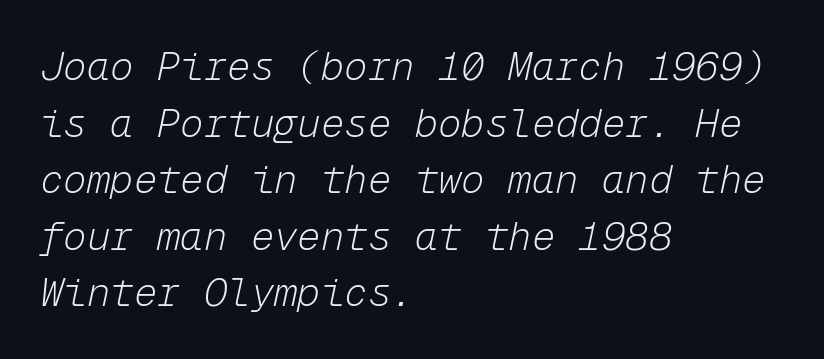
Q: Is the text bold? A: No.
Q: Is the text italic (slanted)? A: Yes, it leans right by about 12 degrees.
Q: Is the text underlined? A: No.
Q: How is the paragraph aligned? A: Left-aligned.
Q: Is the spacing between letters normal or unusually wide? A: Normal.
Q: Is the spacing between lines tight, normal or loose? A: Normal.
Q: Width (condensed, normal, or wide)? A: Normal.
Q: Stroke contrast? A: Low.
Q: x-height? A: Medium.
Q: Monospaced? A: Yes.
